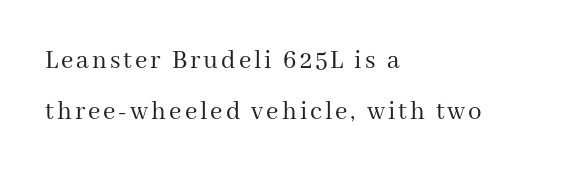
{"italic": "no", "bold": "no", "underline": "no", "align": "left", "line_spacing": "loose", "line_spacing_ratio": 1.9, "glyph_px": 27}
